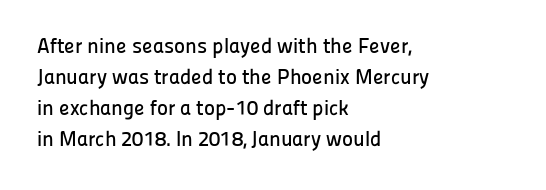
The image shows 21 px text type, upright; set left-aligned, normal line spacing (1.48x), normal letter spacing, not underlined.
